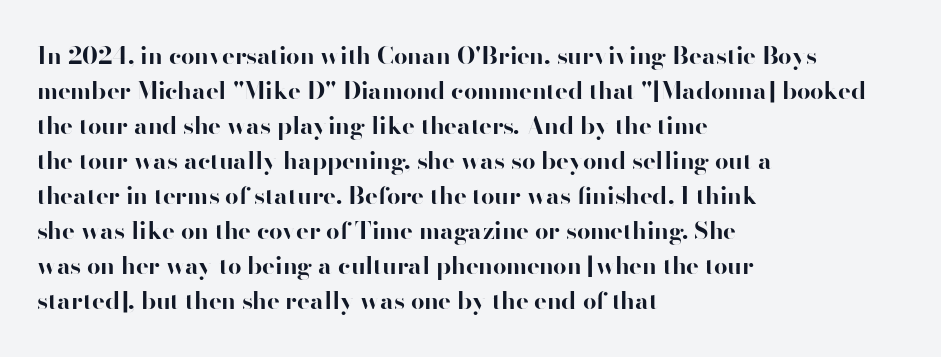
{"italic": "no", "bold": "yes", "underline": "no", "align": "left", "line_spacing": "normal", "line_spacing_ratio": 1.46, "letter_spacing": "normal", "letter_spacing_em": 0.0, "glyph_px": 24}
